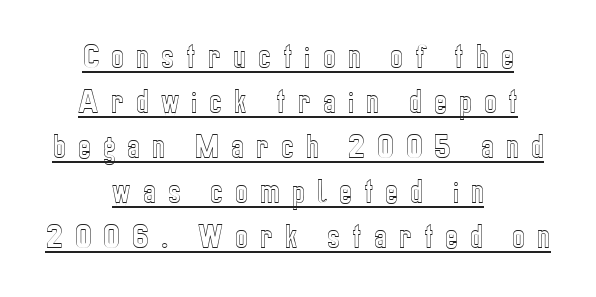
The image shows 27 px text type, upright; set centered, normal line spacing (1.67x), unusually wide letter spacing (+0.45 em), underlined.
